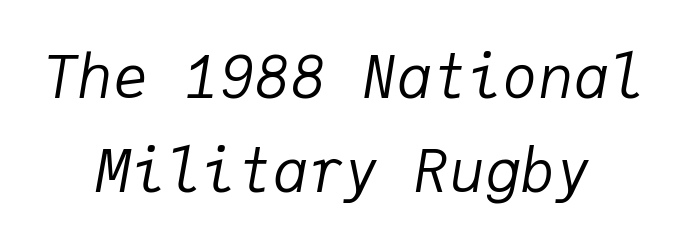
{"italic": "yes", "lean": "right", "slant_degrees": 9, "bold": "no", "weight": "regular", "width": "normal", "stroke_contrast": "low", "x_height": "medium", "monospaced": "yes", "underline": "no", "align": "center", "line_spacing": "normal", "line_spacing_ratio": 1.6, "letter_spacing": "normal", "letter_spacing_em": 0.0, "glyph_px": 59}
